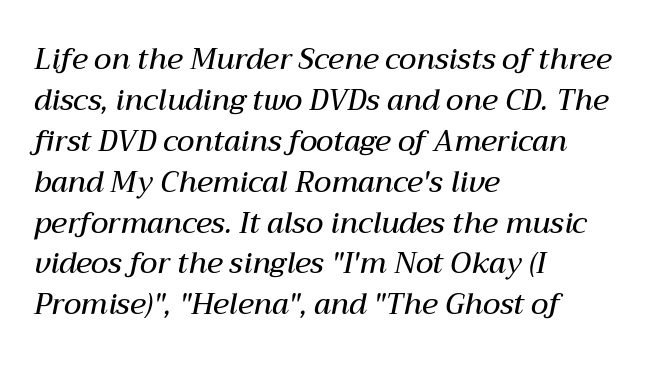
This sample uses plain, unmodified letter spacing. Here the designer chose a conventional face with non-uniform glyph widths. Tall strokes in this sample are angled rather than plumb. Check the space under the baseline: it is left empty. Evenly set lines give the paragraph a standard silhouette.
